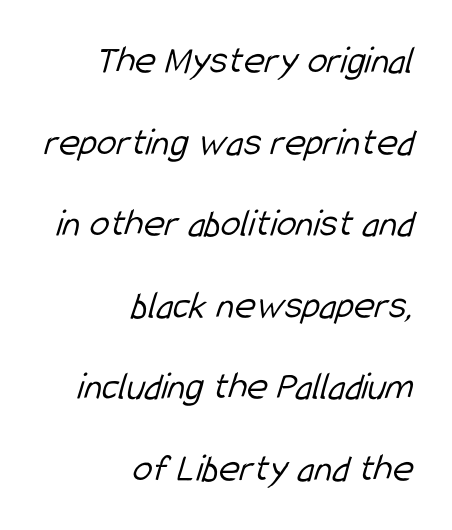
Q: Is the text bold? A: No.
Q: Is the typeface a serif or a sans-serif typeface? A: Sans-serif.
Q: Is the text underlined? A: No.
Q: How is the paragraph aligned? A: Right-aligned.
Q: Is the spacing between letters normal or unusually wide? A: Normal.
Q: Is the spacing between lines tight, normal or loose? A: Loose.
Q: Width (condensed, normal, or wide)? A: Condensed.
Q: Stroke contrast? A: Low.
Q: x-height? A: Medium.
Q: Monospaced? A: No.
